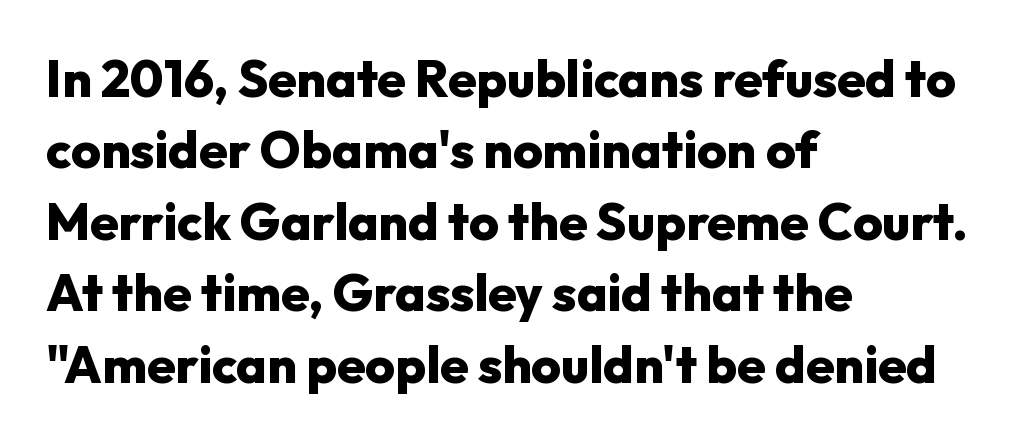
The image shows 51 px heavy sans-serif type, upright; set left-aligned, normal line spacing (1.4x), normal letter spacing, not underlined; low stroke contrast and a medium x-height.
